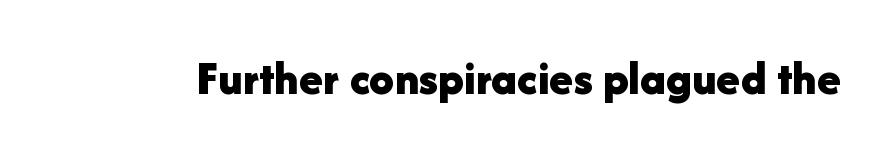
The image shows 49 px bold sans-serif type, upright; set normal letter spacing, not underlined; low stroke contrast and a medium x-height.
